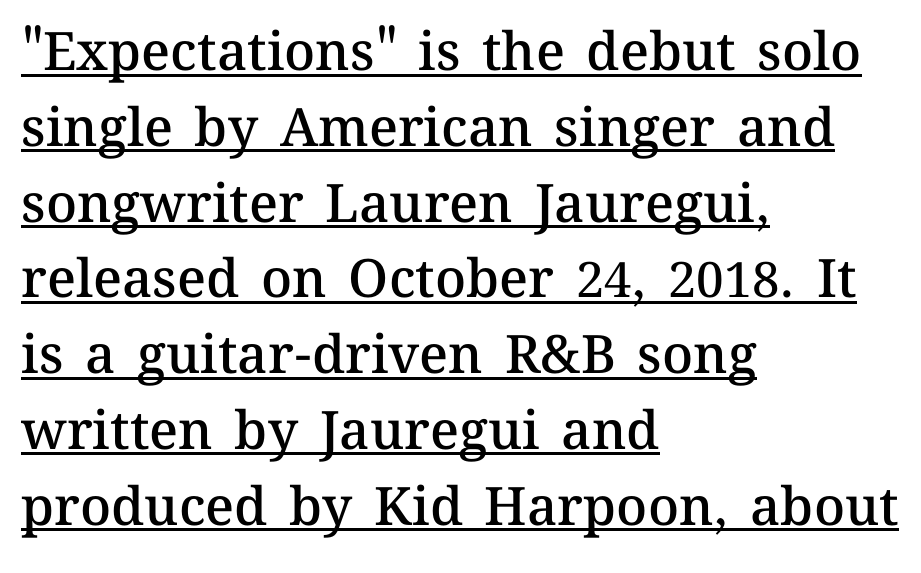
The image shows 53 px semibold type, upright; set left-aligned, normal line spacing (1.43x), normal letter spacing, underlined; medium stroke contrast and a medium x-height.
